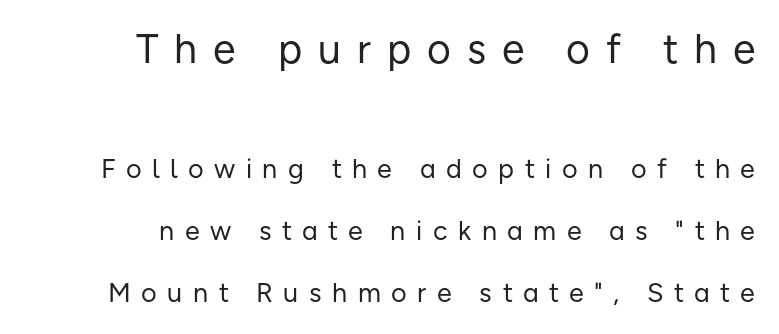
The image shows 41 px regular-weight sans-serif type, upright; set right-aligned, loose line spacing (2.31x), unusually wide letter spacing (+0.39 em), not underlined; the first (top) block is 1.52x larger; low stroke contrast and a medium x-height.
